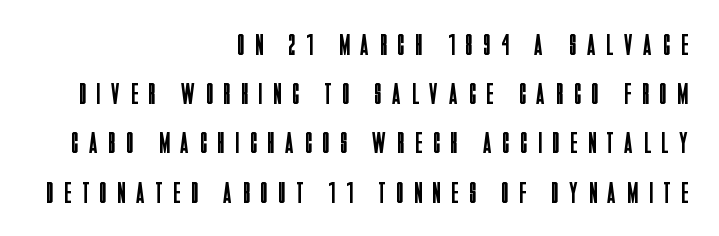
{"serif": "no", "italic": "no", "bold": "no", "weight": "regular", "width": "condensed", "stroke_contrast": "low", "x_height": "large", "monospaced": "no", "underline": "no", "align": "right", "line_spacing": "normal", "line_spacing_ratio": 1.64, "letter_spacing": "wide", "letter_spacing_em": 0.38, "glyph_px": 30}
